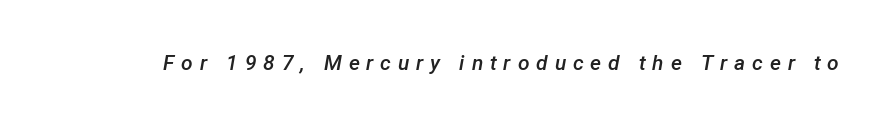
Q: Is the text bold? A: Semi-bold.
Q: Is the text italic (slanted)? A: Yes, it leans right by about 12 degrees.
Q: Is the text underlined? A: No.
Q: Is the spacing between letters normal or unusually wide? A: Unusually wide.
